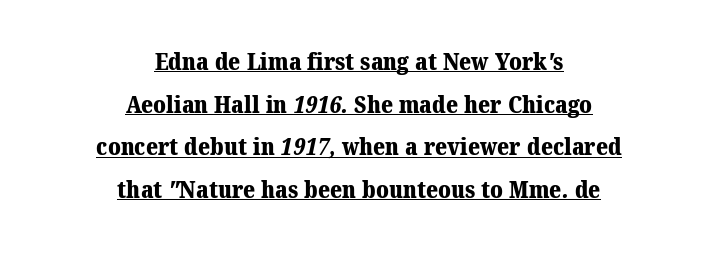
Caption: lettering with a line underneath. Centered paragraph, ragged on both sides. The rendering uses a bold face; every stroke is thick and dark. Compared with typical body copy, the letter spacing here is the same.
